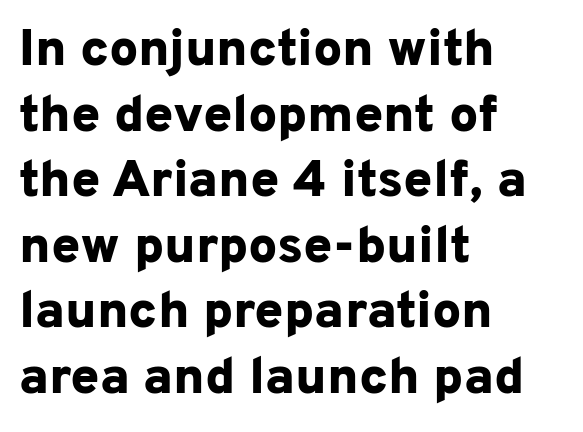
{"serif": "no", "italic": "no", "bold": "yes", "weight": "bold", "width": "normal", "stroke_contrast": "low", "x_height": "medium", "monospaced": "no", "underline": "no", "align": "left", "line_spacing": "normal", "line_spacing_ratio": 1.26, "letter_spacing": "normal", "letter_spacing_em": 0.0, "glyph_px": 52}
